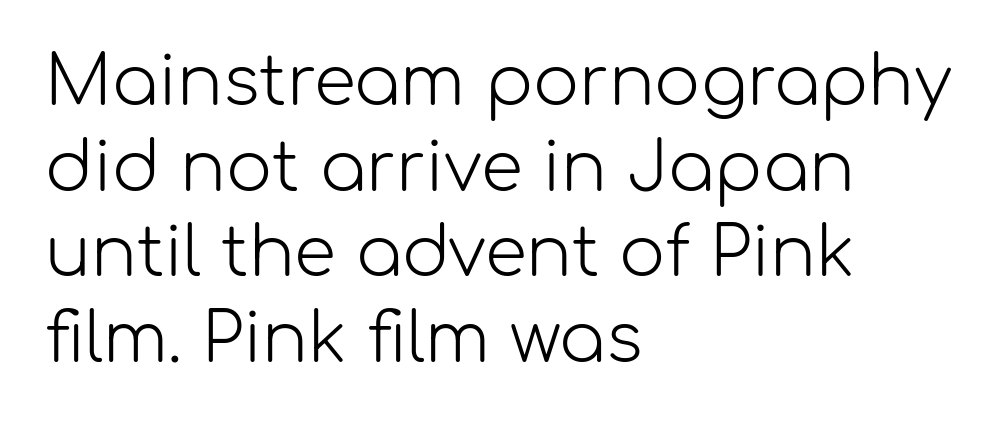
{"serif": "no", "italic": "no", "bold": "no", "weight": "light", "width": "normal", "stroke_contrast": "low", "x_height": "medium", "monospaced": "no", "underline": "no", "align": "left", "line_spacing": "normal", "line_spacing_ratio": 1.26, "letter_spacing": "normal", "letter_spacing_em": 0.0, "glyph_px": 68}
